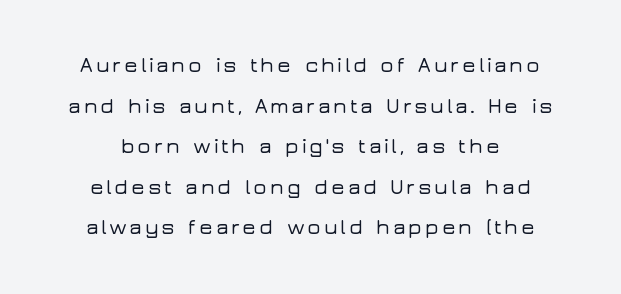
The image shows 21 px text type, upright; set loose line spacing (1.93x), not underlined.
